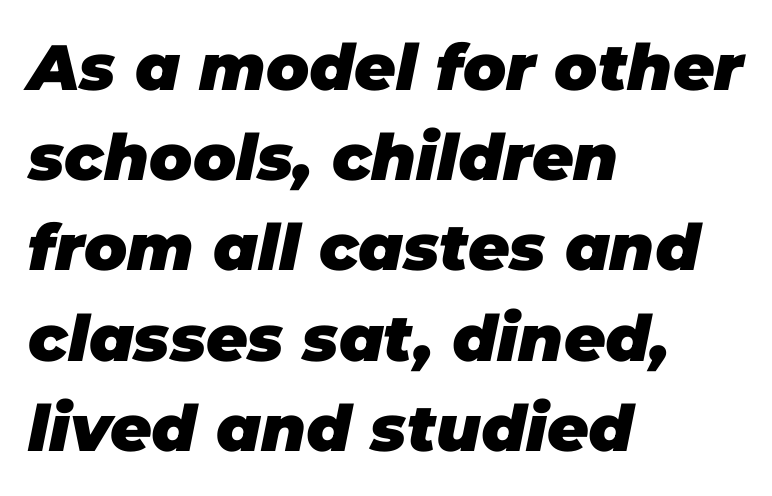
Q: Is the text bold? A: Yes.
Q: Is the text italic (slanted)? A: Yes, it leans right by about 11 degrees.
Q: Is the text underlined? A: No.
Q: How is the paragraph aligned? A: Left-aligned.
Q: Is the spacing between letters normal or unusually wide? A: Normal.
Q: Is the spacing between lines tight, normal or loose? A: Normal.
Q: Width (condensed, normal, or wide)? A: Normal.
Q: Stroke contrast? A: Low.
Q: x-height? A: Large.
Q: Monospaced? A: No.
